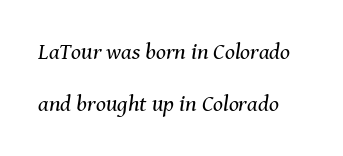
{"italic": "yes", "lean": "right", "slant_degrees": 8, "bold": "no", "underline": "no", "line_spacing": "loose", "line_spacing_ratio": 2.24, "letter_spacing": "normal", "letter_spacing_em": 0.0, "glyph_px": 23}
